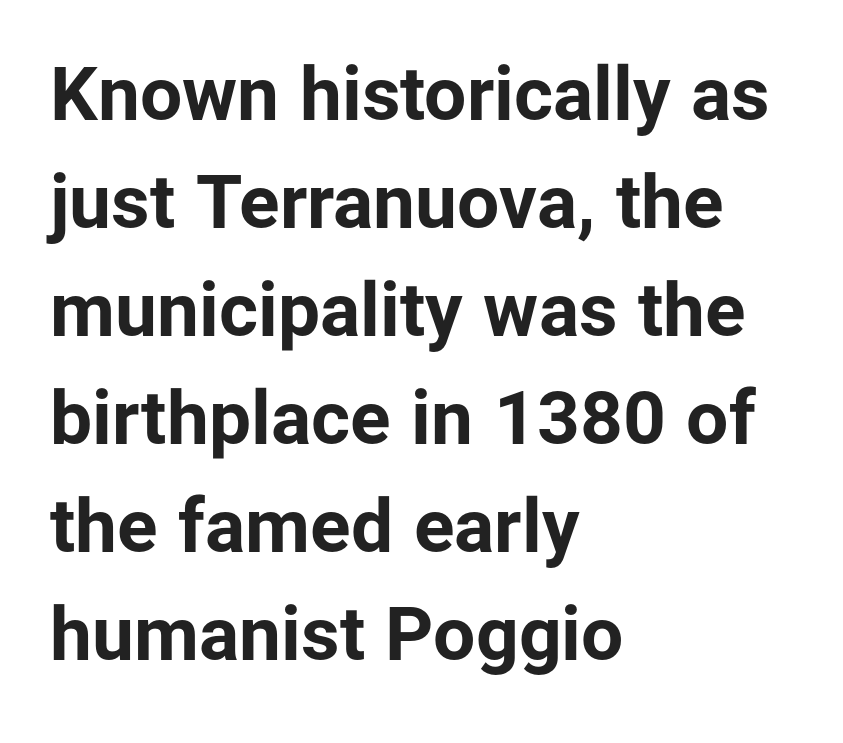
These lines are set flush left with a ragged right edge. The passage shown stacks its lines at a standard gap. A typesetter would mark this as roman, not italic. The type family on display is of the sans-serif kind. Varying glyph widths throughout — classic text-font behaviour. The zone under the glyphs is completely vacant.
